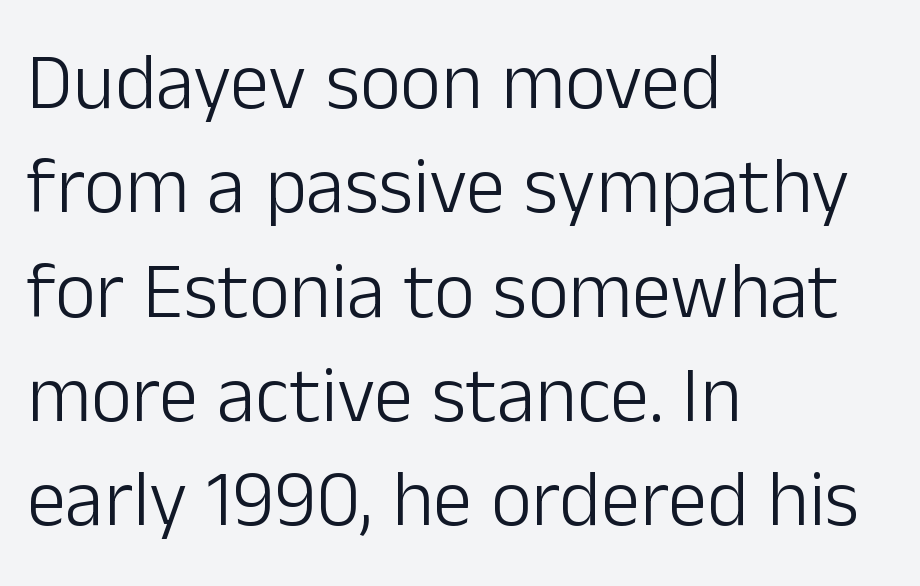
Nothing unusual about the tracking: characters are spaced as the font intends. Quick note: underline off. The letterforms sit at book weight or below. A classic flush-left, rag-right setting is used for this passage. Reading down the column, the eye jumps a familiar distance to each next line. Note the varied advance widths — an 'i' is clearly narrower than an 'm'.
